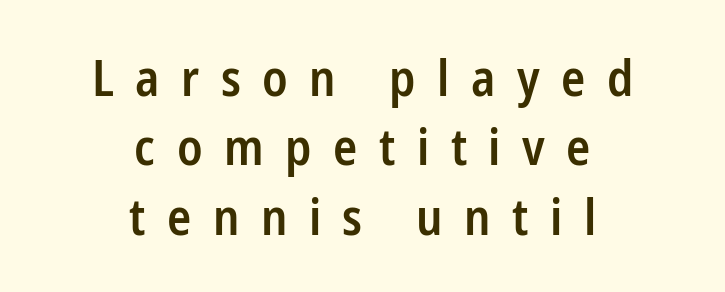
Q: Is the text bold? A: Semi-bold.
Q: Is the text italic (slanted)? A: No, it is upright.
Q: Is the typeface a serif or a sans-serif typeface? A: Sans-serif.
Q: Is the text underlined? A: No.
Q: How is the paragraph aligned? A: Centered.
Q: Is the spacing between letters normal or unusually wide? A: Unusually wide.
Q: Is the spacing between lines tight, normal or loose? A: Normal.
Q: Width (condensed, normal, or wide)? A: Condensed.
Q: Stroke contrast? A: Low.
Q: x-height? A: Medium.
Q: Monospaced? A: No.
